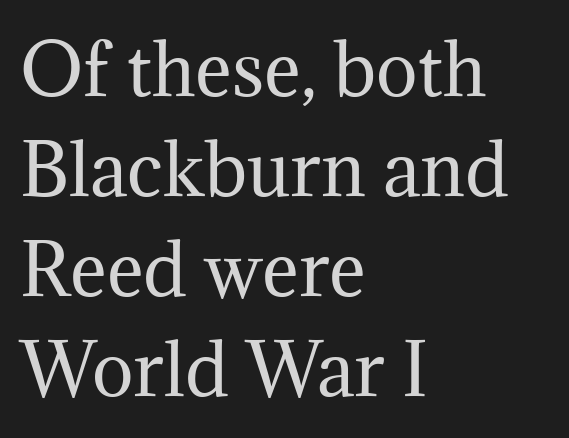
Q: Is the text bold? A: No.
Q: Is the text italic (slanted)? A: No, it is upright.
Q: Is the typeface a serif or a sans-serif typeface? A: Serif.
Q: Is the text underlined? A: No.
Q: How is the paragraph aligned? A: Left-aligned.
Q: Is the spacing between letters normal or unusually wide? A: Normal.
Q: Is the spacing between lines tight, normal or loose? A: Normal.
Q: Width (condensed, normal, or wide)? A: Normal.
Q: Stroke contrast? A: Medium.
Q: x-height? A: Medium.
Q: Monospaced? A: No.
